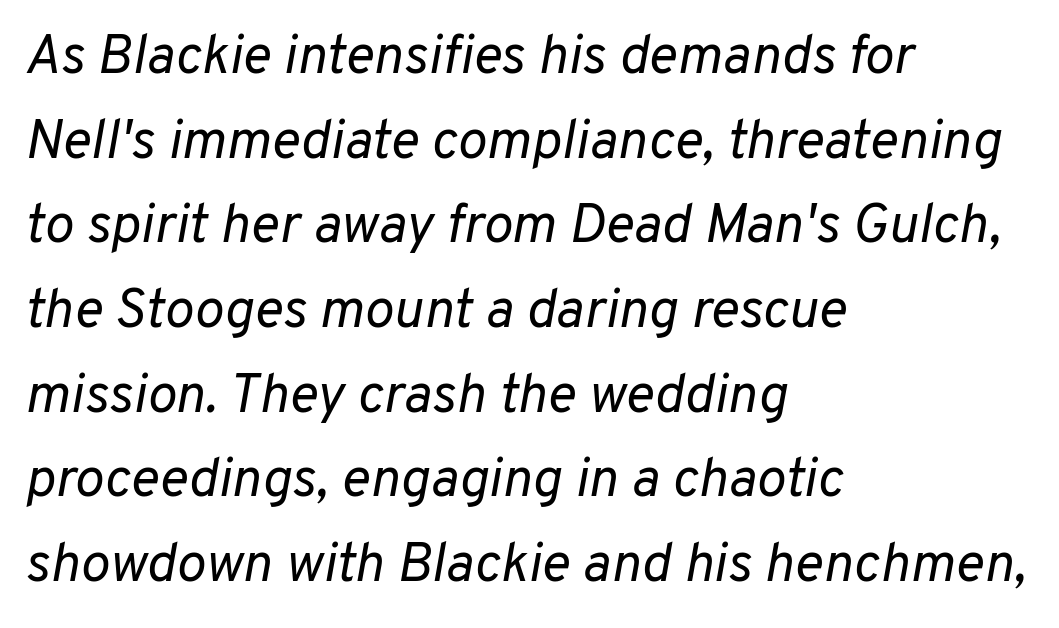
Q: Is the text bold? A: No.
Q: Is the text italic (slanted)? A: Yes, it leans right by about 10 degrees.
Q: Is the text underlined? A: No.
Q: How is the paragraph aligned? A: Left-aligned.
Q: Is the spacing between letters normal or unusually wide? A: Normal.
Q: Is the spacing between lines tight, normal or loose? A: Normal.
Q: Width (condensed, normal, or wide)? A: Normal.
Q: Stroke contrast? A: Low.
Q: x-height? A: Medium.
Q: Monospaced? A: No.
